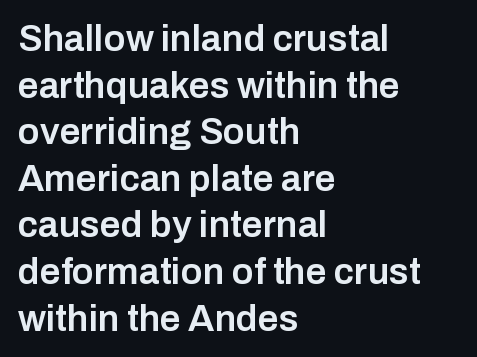
The image shows 37 px semibold sans-serif type, upright; set left-aligned, normal line spacing (1.26x), normal letter spacing, not underlined; low stroke contrast and a medium x-height.
